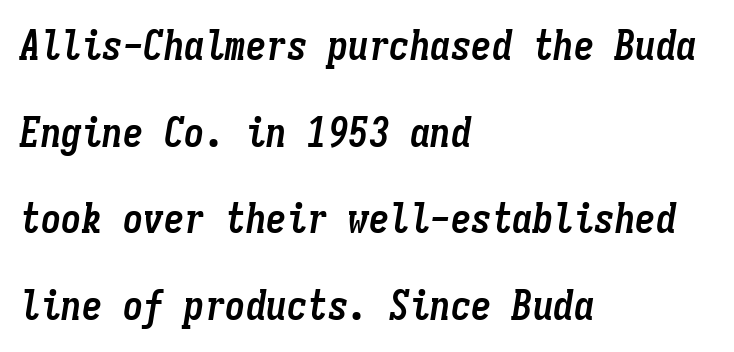
The image shows 41 px semibold, condensed type, italic (leaning right), monospaced; set left-aligned, loose line spacing (2.11x), normal letter spacing, not underlined; low stroke contrast and a medium x-height.
